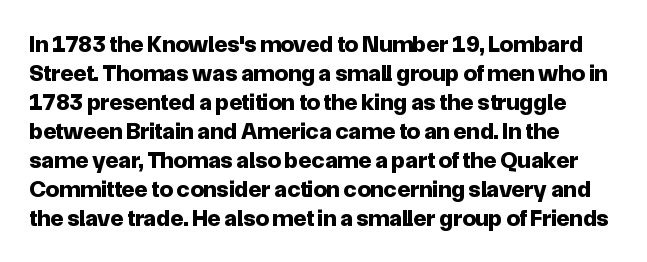
Q: Is the text bold? A: Yes.
Q: Is the text italic (slanted)? A: No, it is upright.
Q: Is the text underlined? A: No.
Q: How is the paragraph aligned? A: Left-aligned.
Q: Is the spacing between letters normal or unusually wide? A: Normal.
